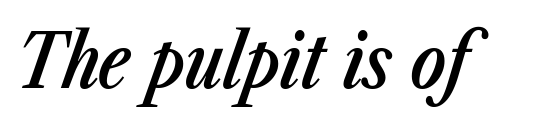
Q: Is the text bold? A: Semi-bold.
Q: Is the text italic (slanted)? A: Yes, it leans right by about 23 degrees.
Q: Is the text underlined? A: No.
Q: Is the spacing between letters normal or unusually wide? A: Normal.
Q: Width (condensed, normal, or wide)? A: Condensed.
Q: Stroke contrast? A: Low.
Q: x-height? A: Medium.
Q: Monospaced? A: No.
